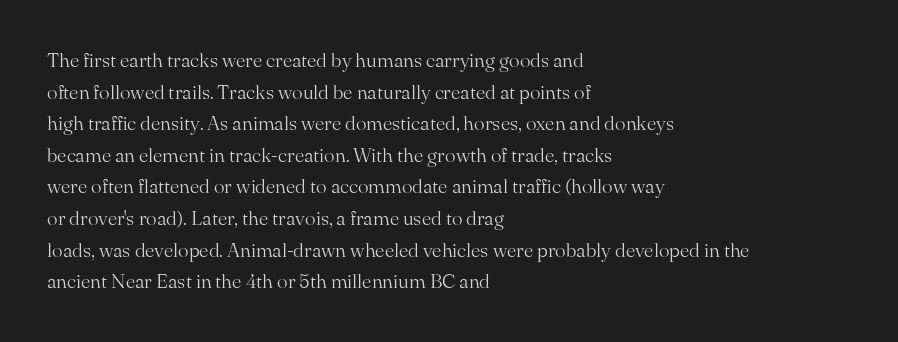
{"italic": "no", "bold": "no", "underline": "no", "align": "left", "line_spacing": "normal", "line_spacing_ratio": 1.58, "letter_spacing": "normal", "letter_spacing_em": 0.0, "glyph_px": 20}
